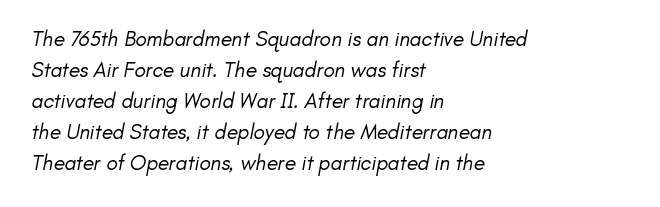
The image shows 21 px text type; set left-aligned, normal line spacing (1.48x), normal letter spacing, not underlined.
